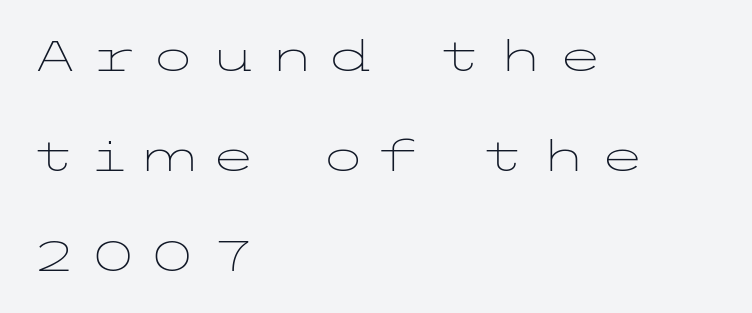
Each line starts at the same left margin while the right side varies. If you drew a line through each stem, it would be perfectly vertical. The font is comparable to plain body text, perhaps lighter. What stands out about the letter spacing? Its width — letters are far apart.
